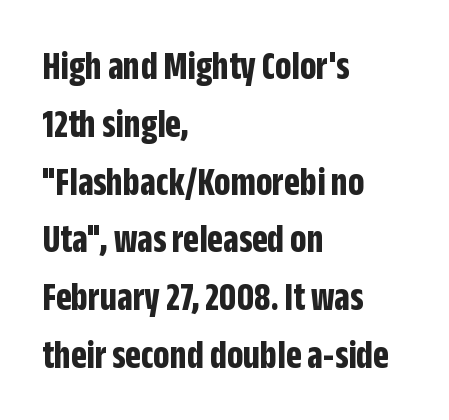
The foot of each line stays bare and open. These lines keep a tight, regular rhythm from letter to letter. Weight: bold. The type sits square on the baseline with zero lean. In terms of leading, this rendering sits right in the middle.
